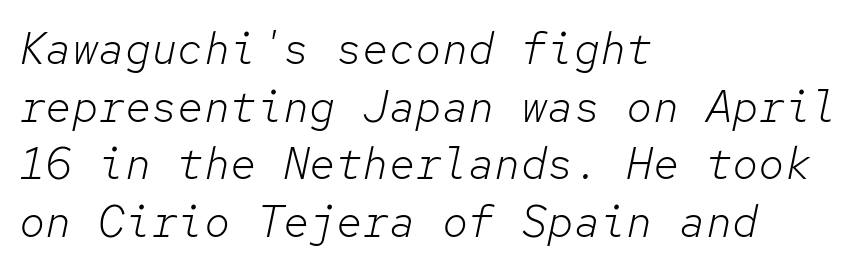
Whoever set this chose a conventional vertical rhythm. The whole block is typeset with a tilt. Decoration check: the copy has no underline. The compositor pushed each line to the left boundary. Is the stroke heavy? The answer is a plain regular-or-lighter.
